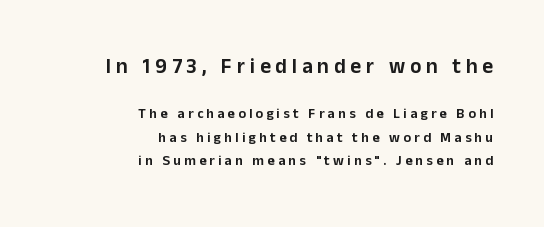
Q: Is the text italic (slanted)? A: No, it is upright.
Q: Is the text underlined? A: No.
Q: How is the paragraph aligned? A: Right-aligned.
Q: Is the spacing between letters normal or unusually wide? A: Unusually wide.
Q: Is the spacing between lines tight, normal or loose? A: Normal.
Q: Which block of text is set in a larger size, the first (top) or the second (bottom)? A: The first (top) one.
